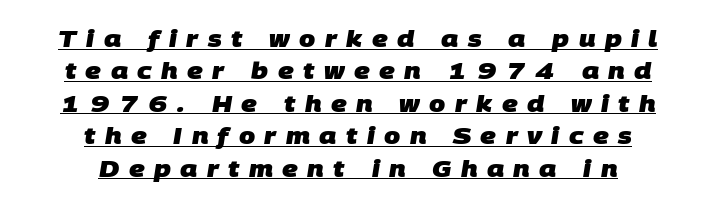
This is heavy type, rendered in bold. What decoration does the sample have? An underline. Rows of type keep a routine distance in the vertical direction. Display-style spreading of the glyphs; the letterfit is very open. The whitespace from short lines is split evenly between both sides.
